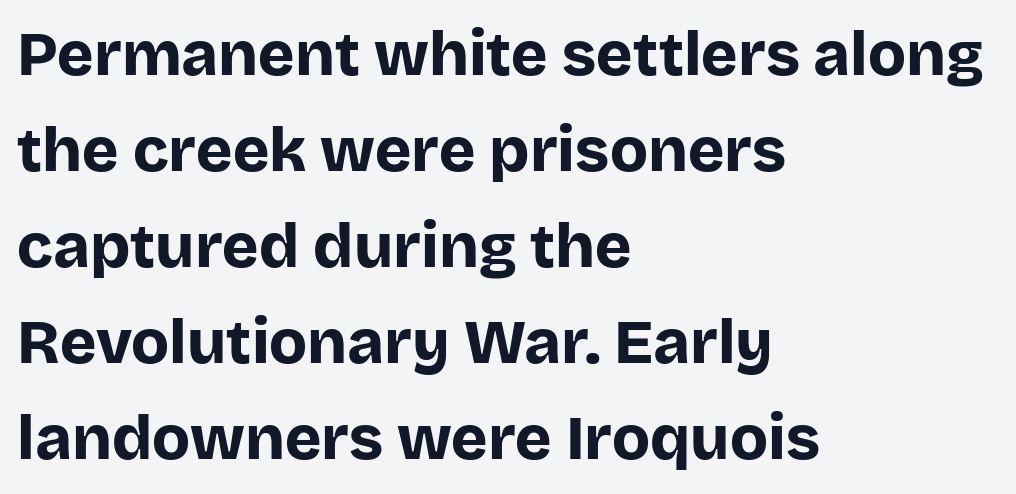
Proportional: the letters do not fall into vertical columns. You can tell it's not italic because the verticals are truly vertical. The line texture is even and compact thanks to regular tracking. The lines are quadded left. The text was rendered using a sans face with plain stroke endings.
